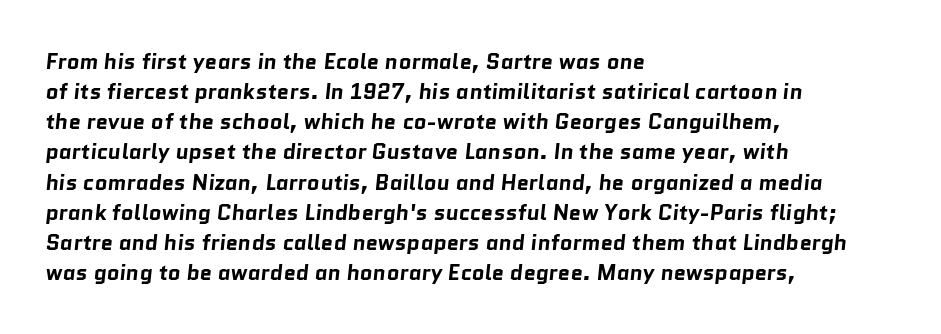
{"bold": "yes", "underline": "no", "align": "left", "line_spacing": "normal", "line_spacing_ratio": 1.37, "letter_spacing": "normal", "letter_spacing_em": 0.0, "glyph_px": 22}
